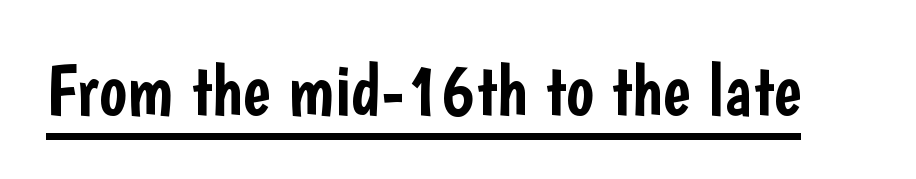
Q: Is the text italic (slanted)? A: No, it is upright.
Q: Is the typeface a serif or a sans-serif typeface? A: Sans-serif.
Q: Is the text underlined? A: Yes.
Q: Is the spacing between letters normal or unusually wide? A: Normal.
Q: Width (condensed, normal, or wide)? A: Condensed.
Q: Stroke contrast? A: Low.
Q: x-height? A: Medium.
Q: Monospaced? A: No.
